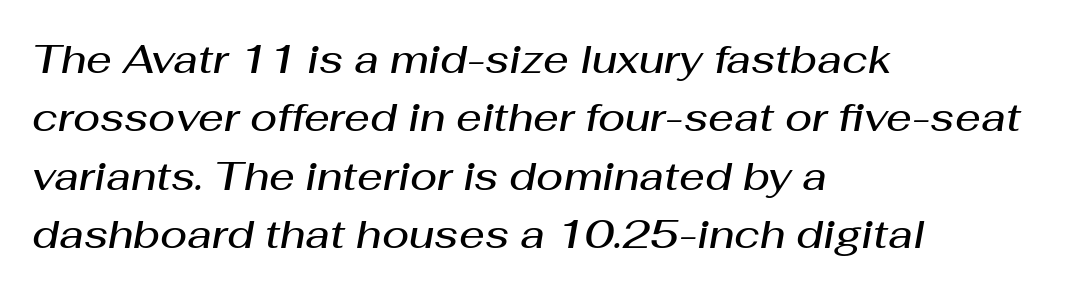
Q: Is the text bold? A: Semi-bold.
Q: Is the text italic (slanted)? A: Yes, it leans right by about 10 degrees.
Q: Is the text underlined? A: No.
Q: How is the paragraph aligned? A: Left-aligned.
Q: Is the spacing between letters normal or unusually wide? A: Normal.
Q: Is the spacing between lines tight, normal or loose? A: Normal.
Q: Width (condensed, normal, or wide)? A: Normal.
Q: Stroke contrast? A: Medium.
Q: x-height? A: Medium.
Q: Monospaced? A: No.
